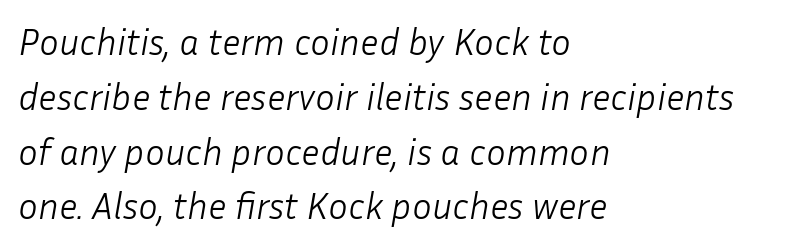
Unbolded letterforms with no extra heft. Teacher's note: observe the even left margin — that is flush-left alignment. Inter-character spacing is left at the font's built-in metrics. Lines of text with bare space underneath. Spacing verdict: proportional, widths tailored to each character.
